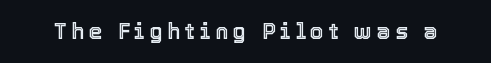
{"italic": "no", "underline": "no", "letter_spacing": "wide", "letter_spacing_em": 0.21, "glyph_px": 22}
